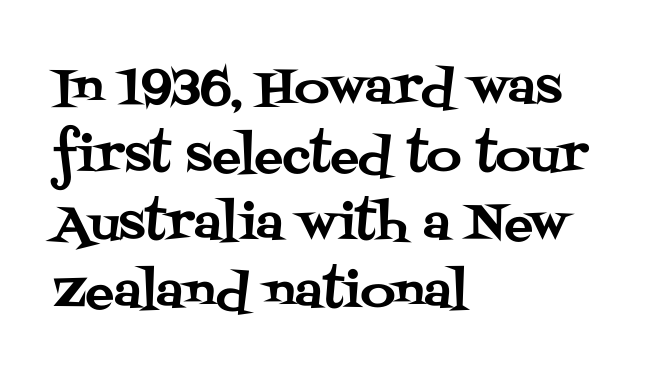
Classification — serif. Words appear dense and cohesive because spacing is normal. This sample has the flowing, uneven cadence of proportional lettering. Only glyphs here, with clear space below each row. Leading matches the norm, producing a regular column. Notice how the passage keeps a crisp vertical edge on the left only.
